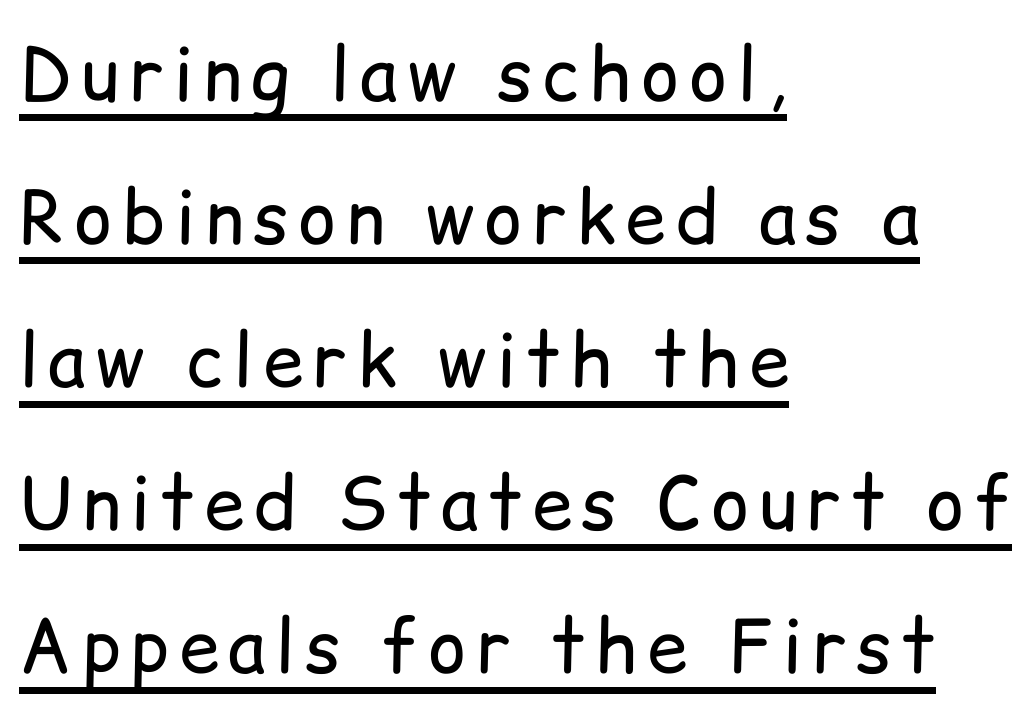
Typeset ragged right — the left edge is the straight one. Varying glyph widths throughout — classic text-font behaviour. Honestly, the rows look like they've been pulled way apart. Every word sits above its own underline.
